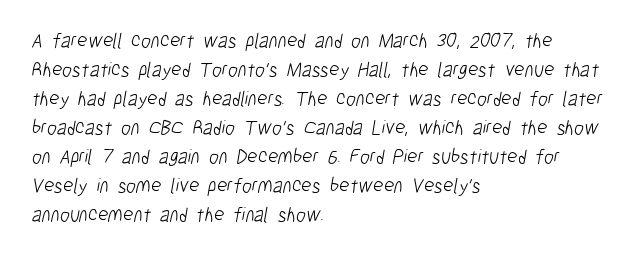
This is not heavy type; no bold has been used. The rag falls on the right side of this text block. Descenders hang freely into open space. What's the leading like? Ordinary, nothing unusual. Is the letter spacing exaggerated? No — it looks like the ordinary default.
